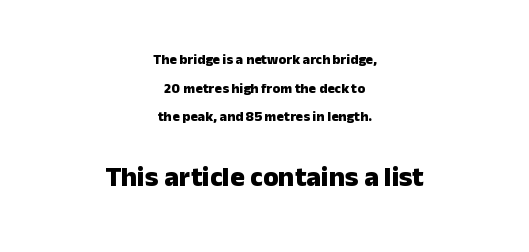
{"serif": "no", "italic": "no", "bold": "yes", "weight": "heavy", "width": "normal", "stroke_contrast": "low", "x_height": "medium", "monospaced": "no", "underline": "no", "align": "center", "line_spacing": "loose", "line_spacing_ratio": 2.05, "letter_spacing": "normal", "letter_spacing_em": 0.0, "larger_block": "second", "size_ratio": 2.0, "glyph_px": 28}
